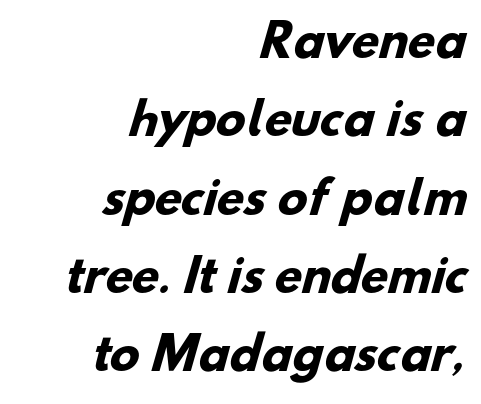
{"serif": "no", "bold": "yes", "weight": "heavy", "width": "normal", "stroke_contrast": "low", "x_height": "small", "monospaced": "no", "underline": "no", "align": "right", "line_spacing_ratio": 1.78, "letter_spacing": "normal", "letter_spacing_em": 0.0, "glyph_px": 44}
